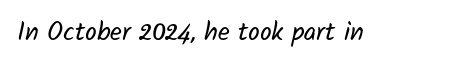
The image shows 26 px text type; set normal letter spacing, not underlined.
